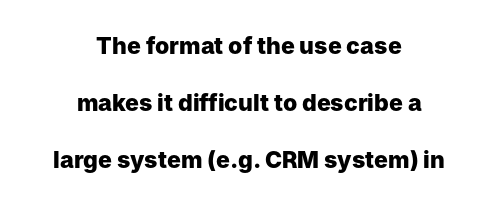
The image shows 23 px bold type, upright; set centered, loose line spacing (2.47x), normal letter spacing, not underlined.
